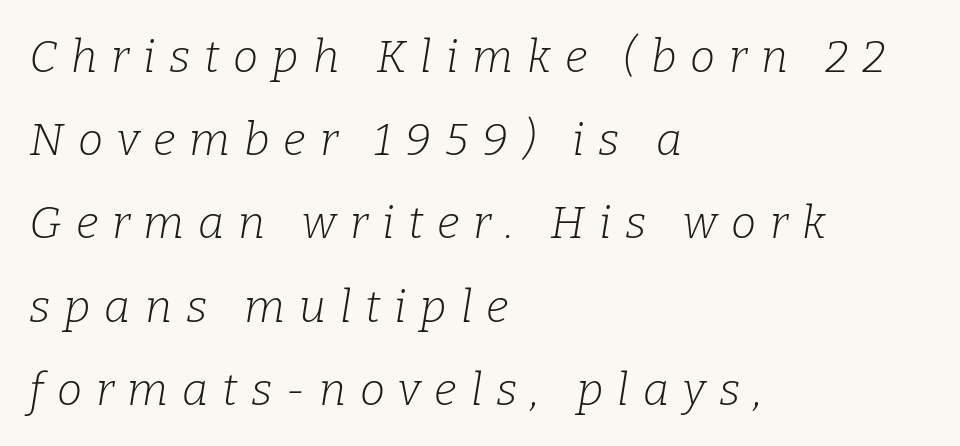
{"serif": "yes", "italic": "yes", "lean": "right", "slant_degrees": 9, "bold": "no", "weight": "light", "width": "normal", "stroke_contrast": "low", "x_height": "medium", "monospaced": "no", "underline": "no", "align": "left", "line_spacing_ratio": 1.85, "letter_spacing": "wide", "letter_spacing_em": 0.31, "glyph_px": 45}
